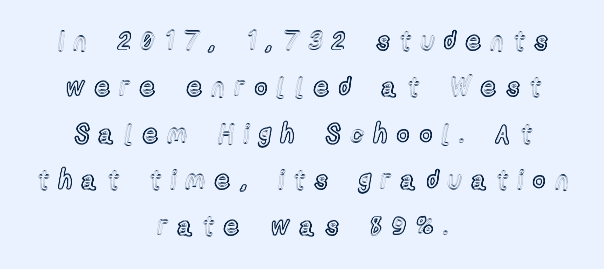
Casual observation: everything's sitting right in the middle. Each row of text sits above clean, open space. The tracking jumps out immediately: characters are airy and widely separated.
